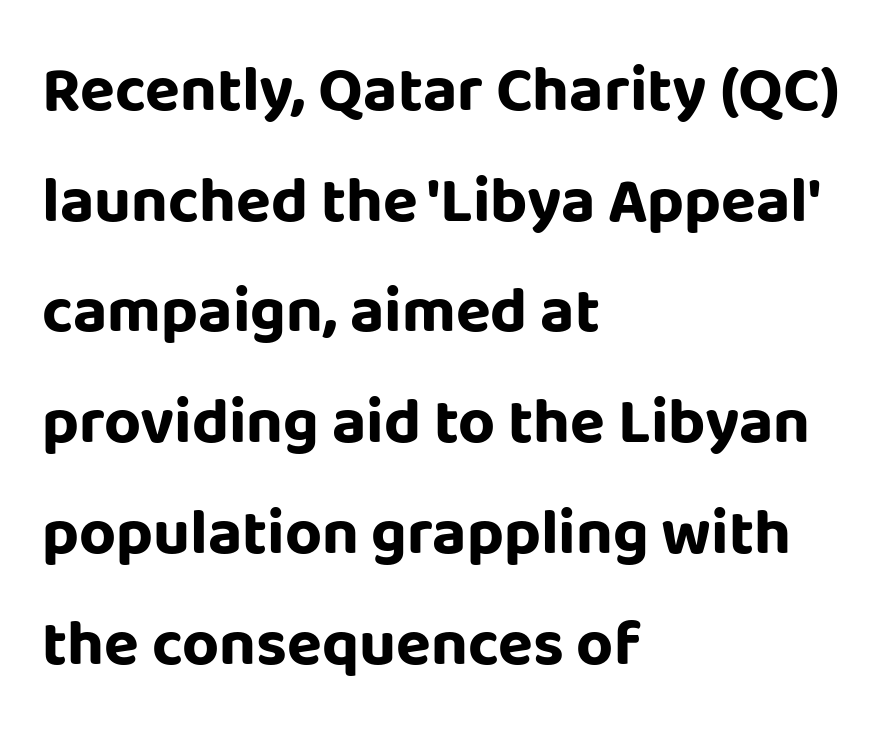
{"serif": "no", "italic": "no", "bold": "yes", "weight": "bold", "width": "normal", "stroke_contrast": "low", "x_height": "large", "monospaced": "no", "underline": "no", "align": "left", "line_spacing_ratio": 1.73, "letter_spacing": "normal", "letter_spacing_em": 0.0, "glyph_px": 64}
